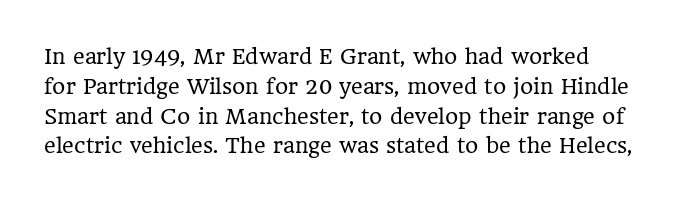
Q: Is the text bold? A: No.
Q: Is the text italic (slanted)? A: No, it is upright.
Q: Is the text underlined? A: No.
Q: Is the spacing between letters normal or unusually wide? A: Normal.
Q: Is the spacing between lines tight, normal or loose? A: Normal.
